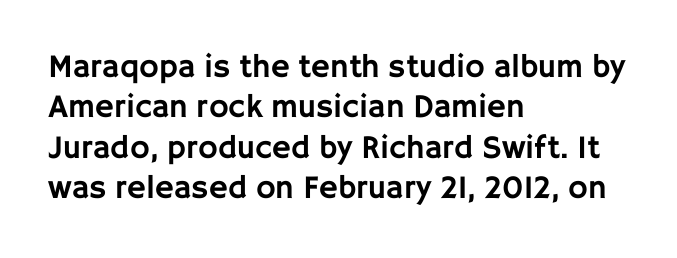
The image shows 33 px sans-serif type, upright; set left-aligned, line spacing 1.22x, normal letter spacing, not underlined; low stroke contrast and a large x-height.
